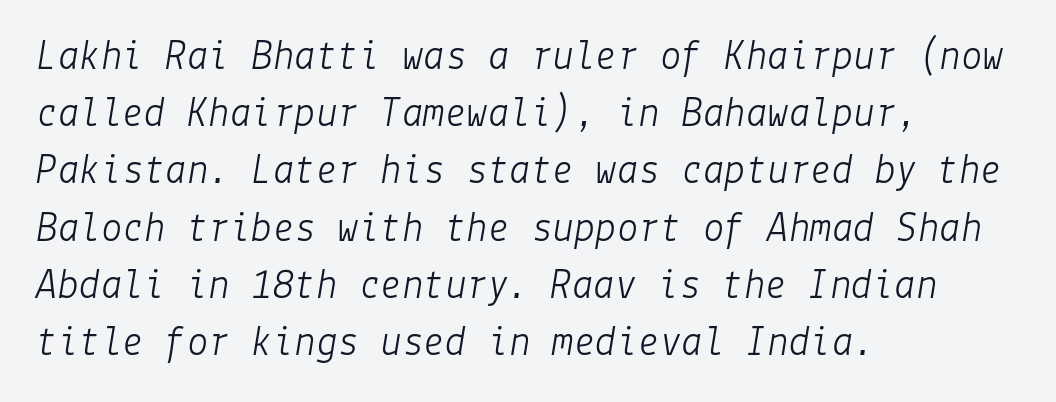
The image shows 43 px light type, italic (leaning right); set left-aligned, normal line spacing (1.33x), normal letter spacing, not underlined; low stroke contrast and a medium x-height.
